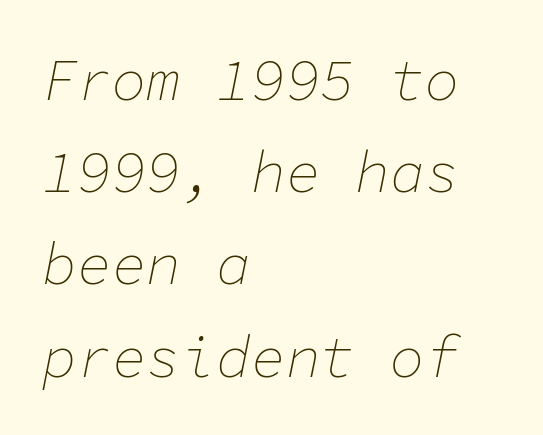
The image shows 58 px thin type, italic (leaning right), monospaced; set left-aligned, normal line spacing (1.59x), normal letter spacing, not underlined; low stroke contrast and a medium x-height.
